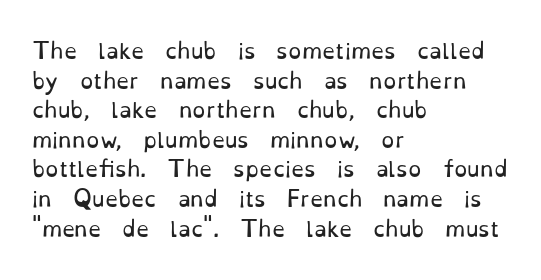
{"italic": "no", "bold": "no", "underline": "no", "align": "left", "line_spacing": "normal", "line_spacing_ratio": 1.41, "letter_spacing": "normal", "letter_spacing_em": 0.0, "glyph_px": 21}
